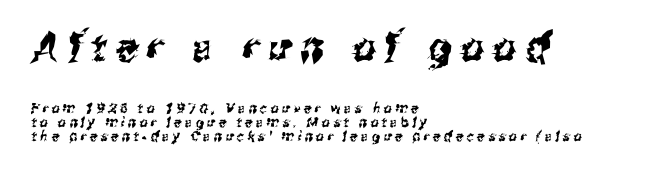
Q: Is the typeface a serif or a sans-serif typeface? A: Sans-serif.
Q: Is the text underlined? A: No.
Q: How is the paragraph aligned? A: Left-aligned.
Q: Is the spacing between letters normal or unusually wide? A: Unusually wide.
Q: Is the spacing between lines tight, normal or loose? A: Tight.
Q: Which block of text is set in a larger size, the first (top) or the second (bottom)? A: The first (top) one.
Q: Width (condensed, normal, or wide)? A: Condensed.
Q: Stroke contrast? A: Medium.
Q: x-height? A: Medium.
Q: Monospaced? A: No.
